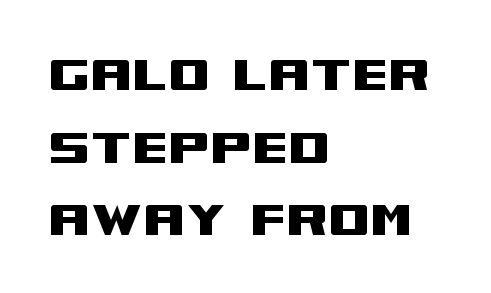
Q: Is the text italic (slanted)? A: No, it is upright.
Q: Is the typeface a serif or a sans-serif typeface? A: Sans-serif.
Q: Is the text underlined? A: No.
Q: How is the paragraph aligned? A: Left-aligned.
Q: Is the spacing between letters normal or unusually wide? A: Normal.
Q: Width (condensed, normal, or wide)? A: Wide.
Q: Stroke contrast? A: Medium.
Q: x-height? A: Large.
Q: Monospaced? A: No.
